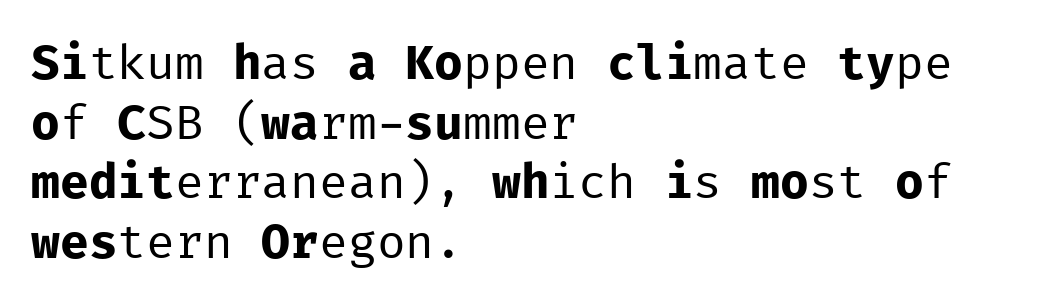
Looks like terminal output: every glyph gets an equal slot. Each line starts at the same left margin while the right side varies. Nothing sits at the stroke ends, so this counts as sans-serif. How are the letters spaced? Ordinarily, with no added tracking.
